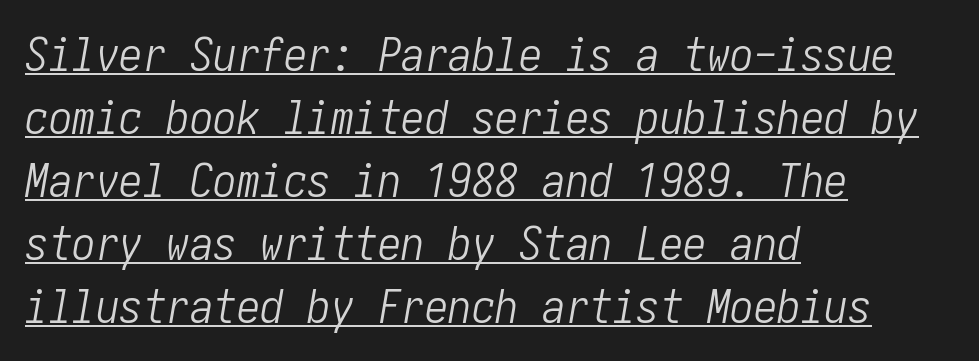
Q: Is the text bold? A: No.
Q: Is the text italic (slanted)? A: Yes, it leans right by about 10 degrees.
Q: Is the text underlined? A: Yes.
Q: How is the paragraph aligned? A: Left-aligned.
Q: Is the spacing between letters normal or unusually wide? A: Normal.
Q: Is the spacing between lines tight, normal or loose? A: Normal.
Q: Width (condensed, normal, or wide)? A: Condensed.
Q: Stroke contrast? A: Low.
Q: x-height? A: Medium.
